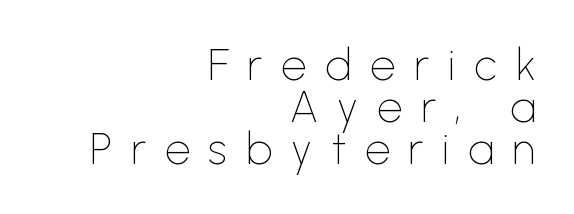
Q: Is the text bold? A: No.
Q: Is the text italic (slanted)? A: No, it is upright.
Q: Is the typeface a serif or a sans-serif typeface? A: Sans-serif.
Q: Is the text underlined? A: No.
Q: How is the paragraph aligned? A: Right-aligned.
Q: Is the spacing between letters normal or unusually wide? A: Unusually wide.
Q: Is the spacing between lines tight, normal or loose? A: Tight.
Q: Width (condensed, normal, or wide)? A: Normal.
Q: Stroke contrast? A: Low.
Q: x-height? A: Medium.
Q: Monospaced? A: No.
